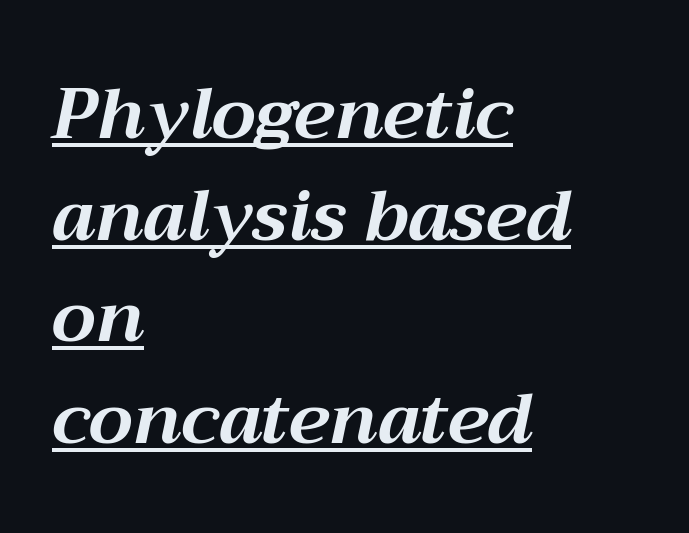
The specimen reads as italic at a glance. What decoration does the sample have? An underline. Casual observation: everything's shoved over to the left. Stroke thickness is high; the sample reads as a true bold. You could not count columns in this text — the font is proportionally spaced.
